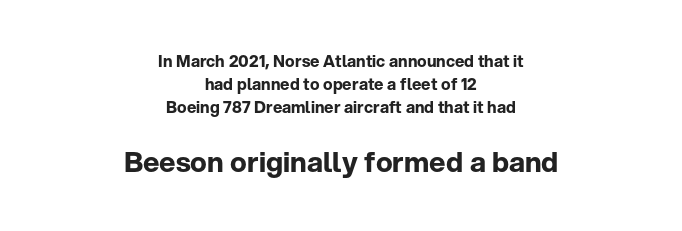
One glance says typical: line gaps are just what's usual. The passage shown is emphatically bold. Font category for this specimen: sans-serif. Each word holds together tightly as a unit, with standard inter-letter gaps.
